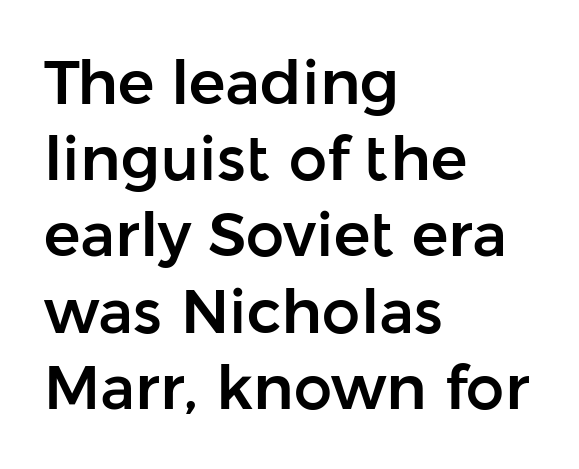
Just letters on the line, the space beneath them empty. A normal amount of white space separates one row of letters from the next. The paragraph has a hard left edge and a soft right edge. The type sits square on the baseline with zero lean. These lines are composed in type without serifs. The rendering uses natural spacing where letterforms have individual widths.
